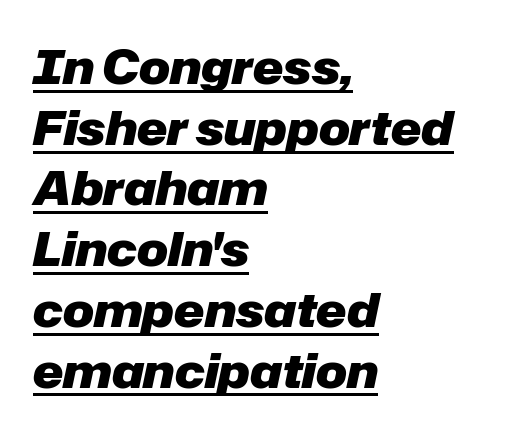
Q: Is the text bold? A: Yes.
Q: Is the text italic (slanted)? A: Yes, it leans right by about 12 degrees.
Q: Is the text underlined? A: Yes.
Q: How is the paragraph aligned? A: Left-aligned.
Q: Is the spacing between letters normal or unusually wide? A: Normal.
Q: Is the spacing between lines tight, normal or loose? A: Normal.
Q: Width (condensed, normal, or wide)? A: Normal.
Q: Stroke contrast? A: Low.
Q: x-height? A: Medium.
Q: Monospaced? A: No.
